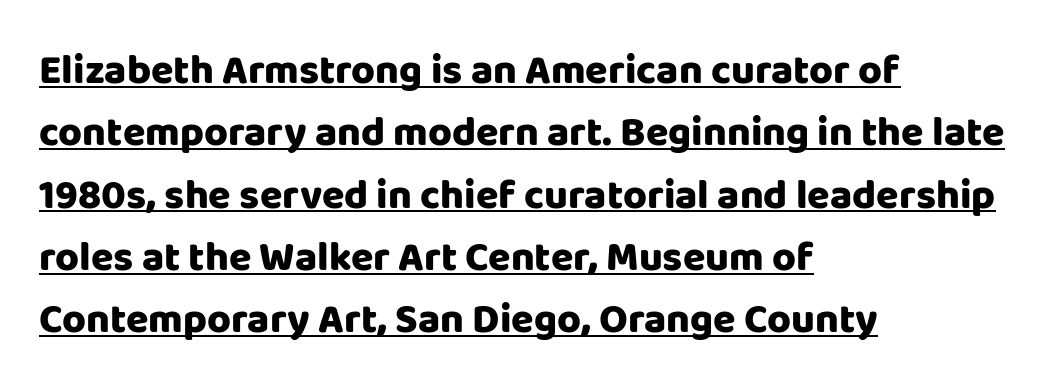
{"serif": "no", "italic": "no", "bold": "yes", "weight": "heavy", "width": "normal", "stroke_contrast": "low", "x_height": "large", "monospaced": "no", "underline": "yes", "align": "left", "line_spacing": "normal", "line_spacing_ratio": 1.52, "letter_spacing": "normal", "letter_spacing_em": 0.0, "glyph_px": 41}
